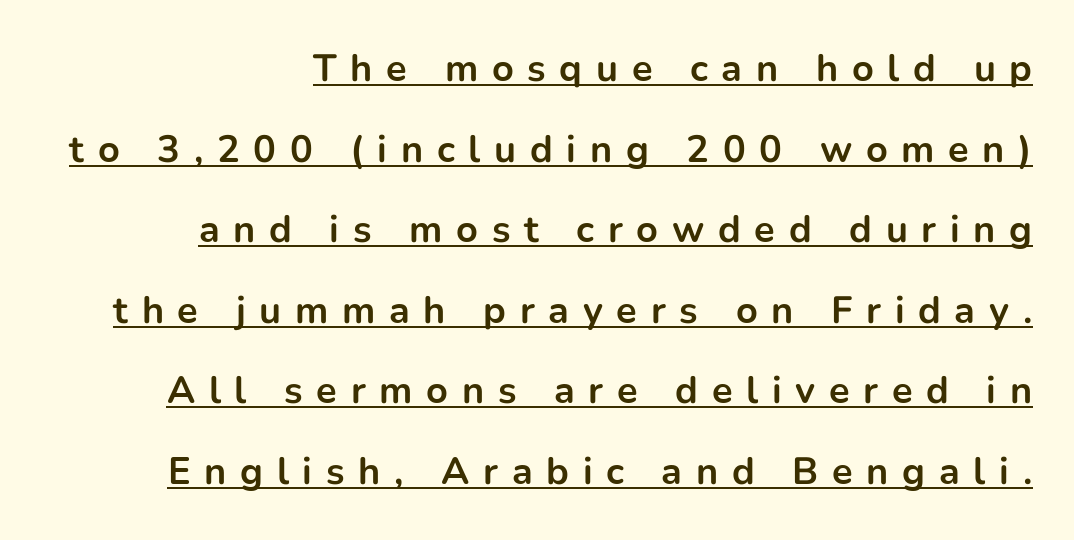
{"serif": "no", "italic": "no", "bold": "yes", "weight": "bold", "width": "normal", "stroke_contrast": "low", "x_height": "medium", "monospaced": "no", "underline": "yes", "align": "right", "line_spacing": "loose", "line_spacing_ratio": 2.12, "letter_spacing": "wide", "letter_spacing_em": 0.36, "glyph_px": 38}
